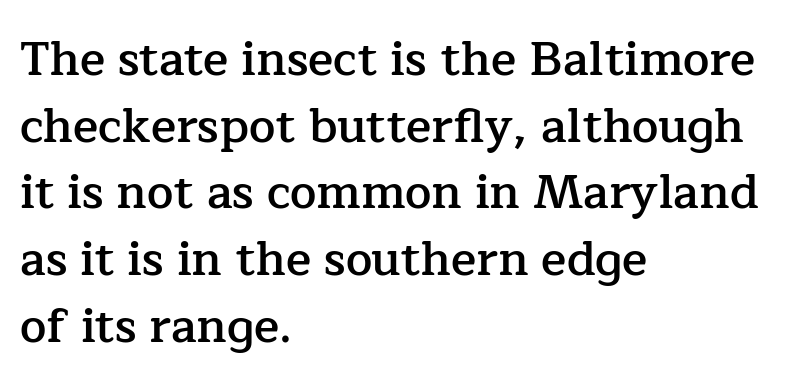
The image shows 47 px semibold serif type, upright; set left-aligned, normal line spacing (1.42x), normal letter spacing, not underlined; low stroke contrast and a medium x-height.
